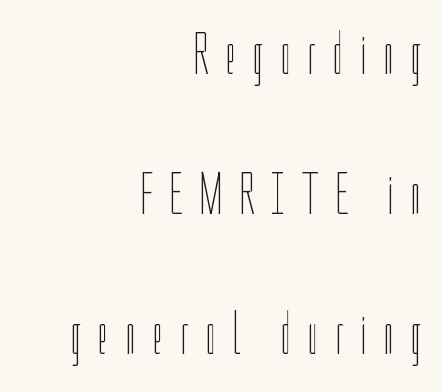
The image shows 60 px thin, condensed type, upright; set right-aligned, loose line spacing (2.33x), unusually wide letter spacing (+0.26 em), not underlined; low stroke contrast and a medium x-height.
